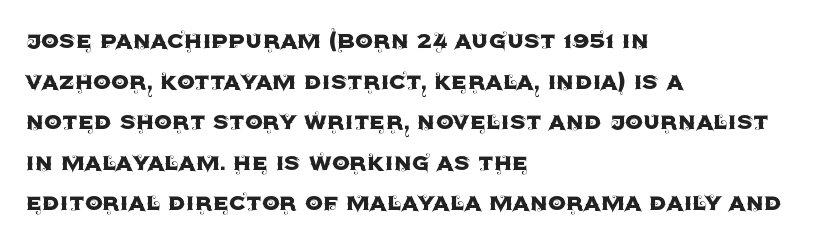
Q: Is the text italic (slanted)? A: No, it is upright.
Q: Is the typeface a serif or a sans-serif typeface? A: Sans-serif.
Q: Is the text underlined? A: No.
Q: How is the paragraph aligned? A: Left-aligned.
Q: Is the spacing between letters normal or unusually wide? A: Normal.
Q: Is the spacing between lines tight, normal or loose? A: Normal.
Q: Width (condensed, normal, or wide)? A: Normal.
Q: x-height? A: Large.
Q: Monospaced? A: No.
